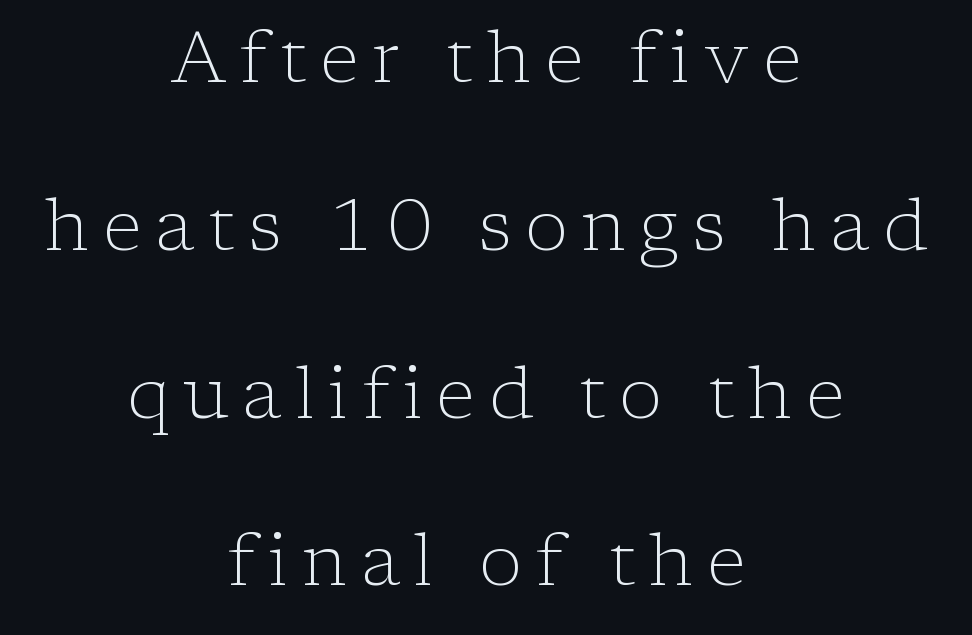
{"serif": "yes", "italic": "no", "bold": "no", "weight": "light", "width": "normal", "stroke_contrast": "low", "x_height": "medium", "monospaced": "no", "underline": "no", "align": "center", "line_spacing": "loose", "line_spacing_ratio": 2.33, "glyph_px": 72}
